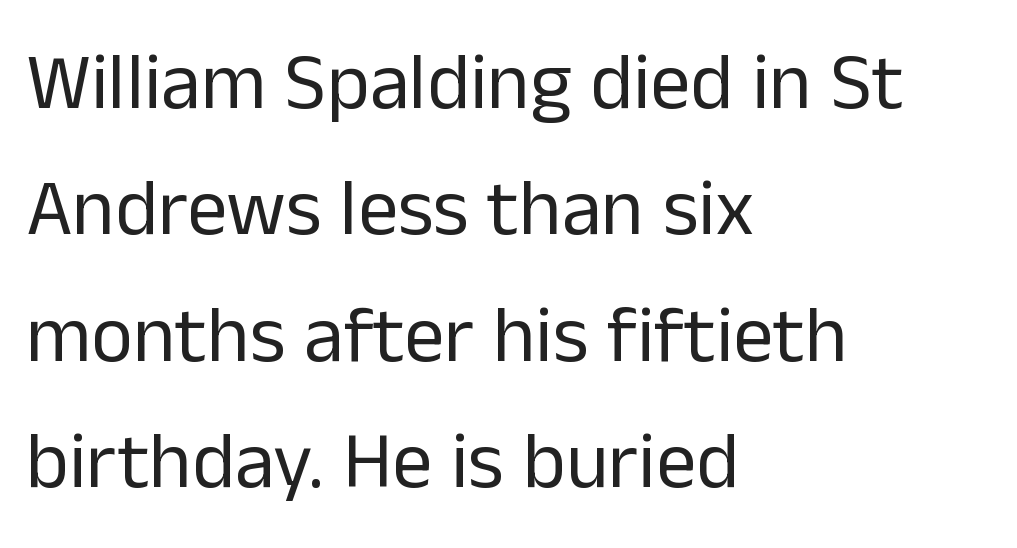
Q: Is the text bold? A: No.
Q: Is the text italic (slanted)? A: No, it is upright.
Q: Is the typeface a serif or a sans-serif typeface? A: Sans-serif.
Q: Is the text underlined? A: No.
Q: How is the paragraph aligned? A: Left-aligned.
Q: Is the spacing between letters normal or unusually wide? A: Normal.
Q: Is the spacing between lines tight, normal or loose? A: Normal.
Q: Width (condensed, normal, or wide)? A: Normal.
Q: Stroke contrast? A: Low.
Q: x-height? A: Medium.
Q: Monospaced? A: No.
